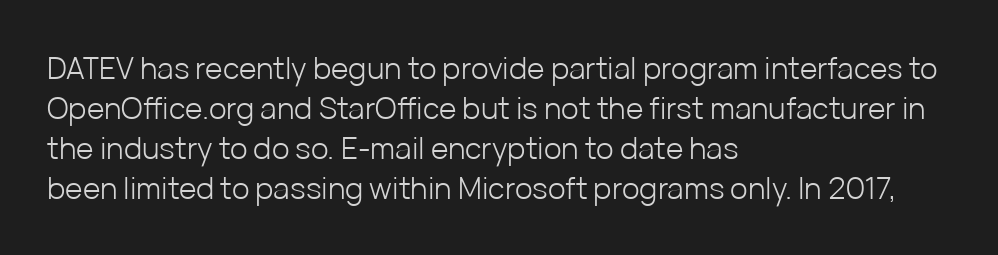
The image shows 30 px light sans-serif type, upright; set left-aligned, normal line spacing (1.33x), normal letter spacing, not underlined; low stroke contrast and a medium x-height.
